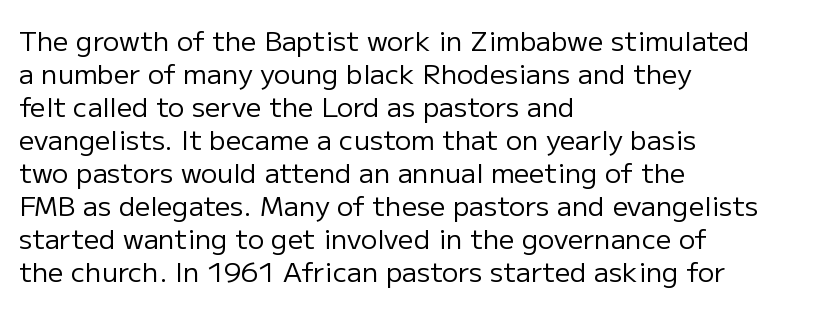
Q: Is the text bold? A: No.
Q: Is the text italic (slanted)? A: No, it is upright.
Q: Is the text underlined? A: No.
Q: How is the paragraph aligned? A: Left-aligned.
Q: Is the spacing between letters normal or unusually wide? A: Normal.
